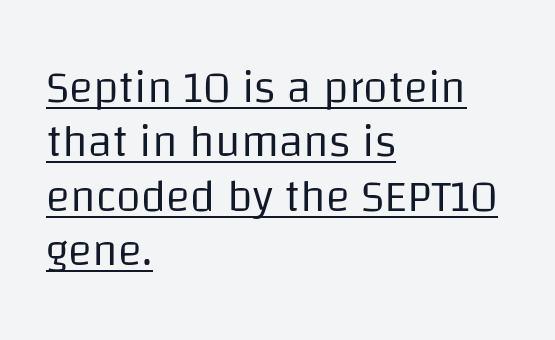
Q: Is the text bold? A: No.
Q: Is the text italic (slanted)? A: No, it is upright.
Q: Is the typeface a serif or a sans-serif typeface? A: Sans-serif.
Q: Is the text underlined? A: Yes.
Q: How is the paragraph aligned? A: Left-aligned.
Q: Is the spacing between letters normal or unusually wide? A: Normal.
Q: Width (condensed, normal, or wide)? A: Normal.
Q: Stroke contrast? A: Low.
Q: x-height? A: Large.
Q: Monospaced? A: No.
